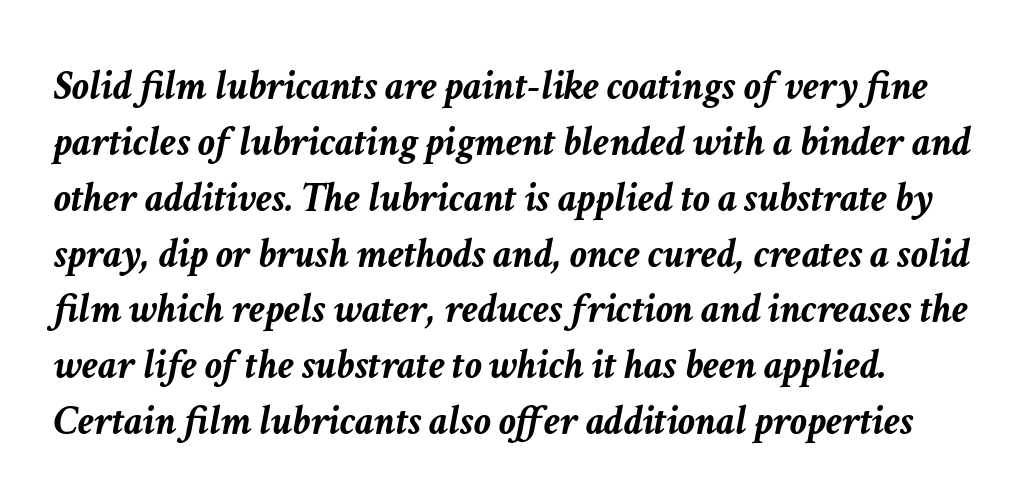
{"italic": "yes", "lean": "right", "slant_degrees": 11, "bold": "yes", "weight": "semibold", "width": "normal", "stroke_contrast": "low", "x_height": "medium", "monospaced": "no", "underline": "no", "line_spacing": "normal", "line_spacing_ratio": 1.33, "letter_spacing": "normal", "letter_spacing_em": 0.0, "glyph_px": 42}
